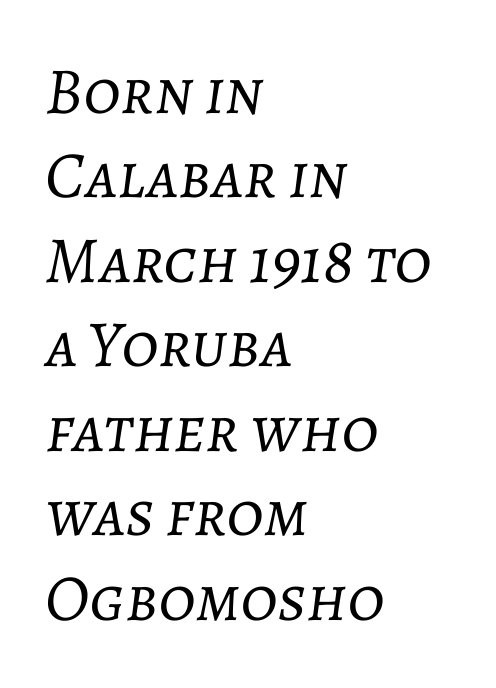
{"italic": "yes", "lean": "right", "slant_degrees": 7, "bold": "no", "weight": "light", "width": "normal", "stroke_contrast": "low", "x_height": "medium", "monospaced": "no", "underline": "no", "align": "left", "line_spacing": "normal", "line_spacing_ratio": 1.28, "letter_spacing": "normal", "letter_spacing_em": 0.0, "glyph_px": 66}
